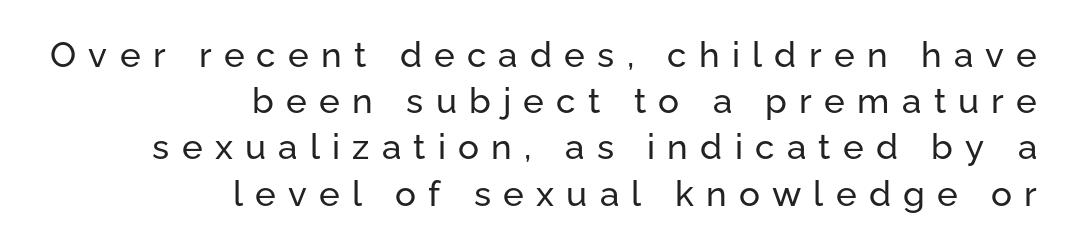
{"serif": "no", "italic": "no", "width": "normal", "stroke_contrast": "low", "x_height": "medium", "monospaced": "no", "underline": "no", "align": "right", "line_spacing": "normal", "line_spacing_ratio": 1.32, "letter_spacing": "wide", "letter_spacing_em": 0.35, "glyph_px": 35}
